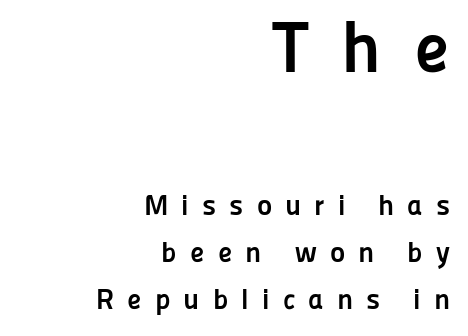
{"serif": "no", "italic": "no", "bold": "yes", "weight": "semibold", "width": "normal", "stroke_contrast": "low", "x_height": "medium", "monospaced": "no", "underline": "no", "align": "right", "line_spacing": "normal", "line_spacing_ratio": 1.63, "letter_spacing": "wide", "letter_spacing_em": 0.45, "larger_block": "first", "size_ratio": 2.48, "glyph_px": 72}
